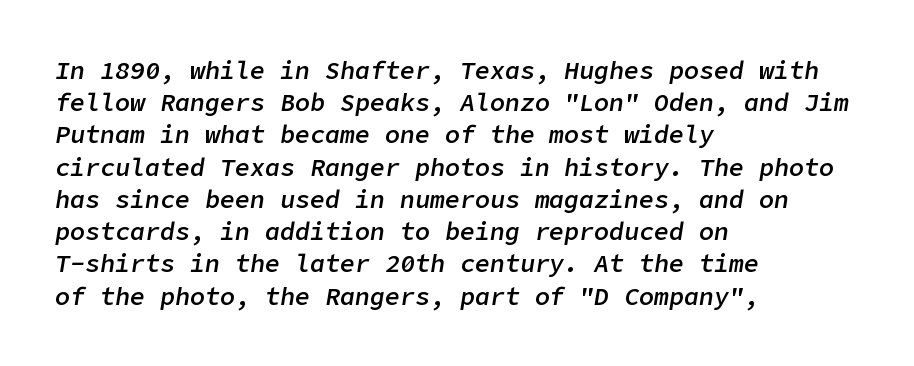
Q: Is the text bold? A: Semi-bold.
Q: Is the text italic (slanted)? A: Yes, it leans right by about 9 degrees.
Q: Is the text underlined? A: No.
Q: How is the paragraph aligned? A: Left-aligned.
Q: Is the spacing between letters normal or unusually wide? A: Normal.
Q: Is the spacing between lines tight, normal or loose? A: Normal.
